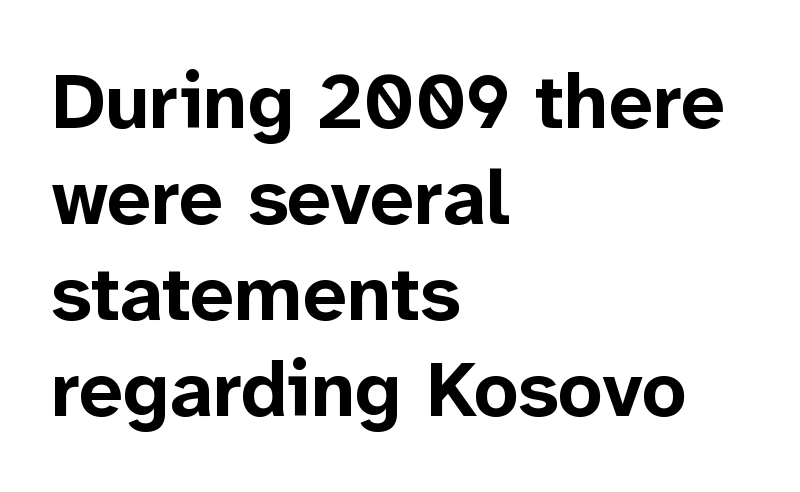
Look at the tracking — it's just the regular setting, nothing added. The lines in this sample share a left origin and differ only in where they stop. Bold? Absolutely — the strokes are thick and heavy. Is this a fixed-width face? No — the glyphs have proportional, varying widths. This rendering features lettering with no underline. Every stem runs plumb, perpendicular to the baseline.
